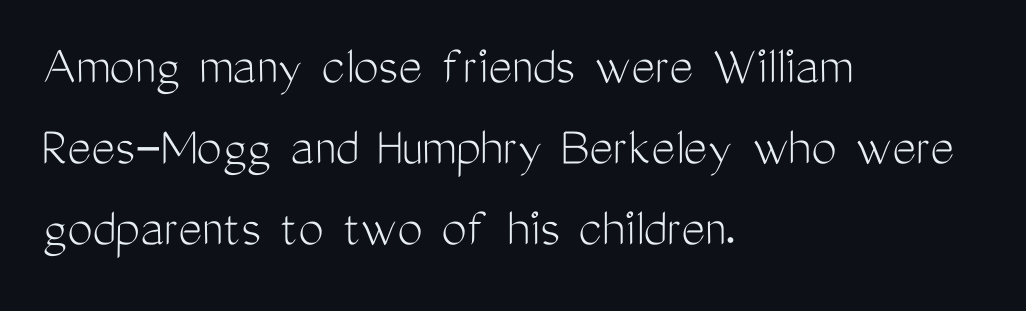
The passage shown is typed in a proportional face where columns would drift. Line beginnings align vertically; line endings do not. Posture: vertical. The weight tops out at a normal text grade. The area under the type is left untouched.
